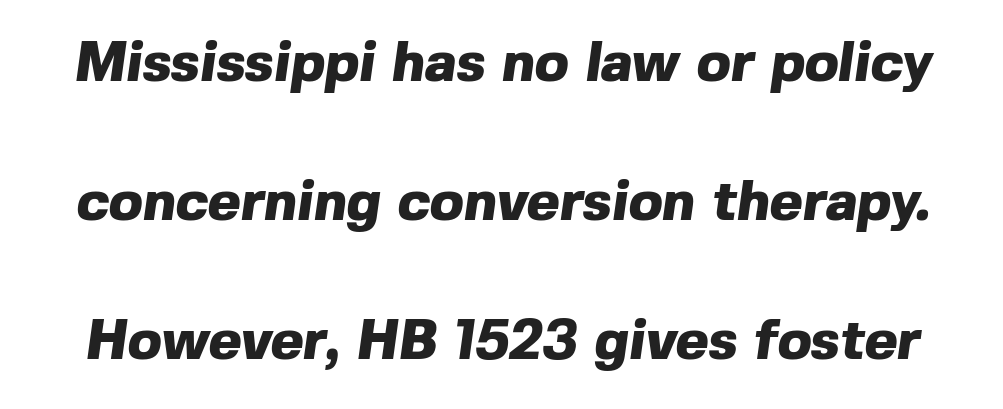
The image shows 56 px heavy sans-serif type; set loose line spacing (2.48x), normal letter spacing, not underlined; a medium x-height.
